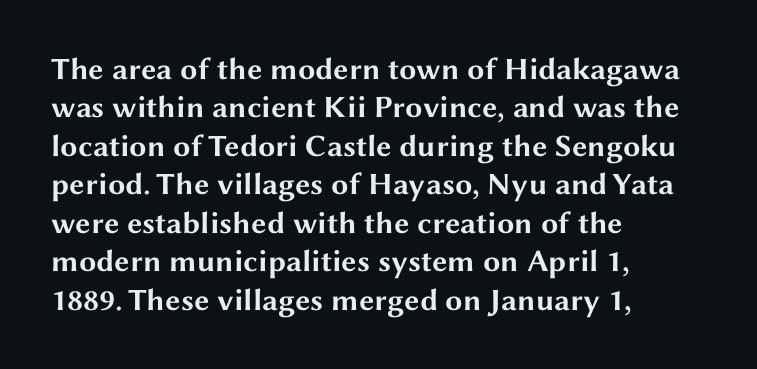
The image shows 31 px bold, wide sans-serif type, upright; set left-aligned, line spacing 1.24x, normal letter spacing, not underlined; medium stroke contrast and a medium x-height.
